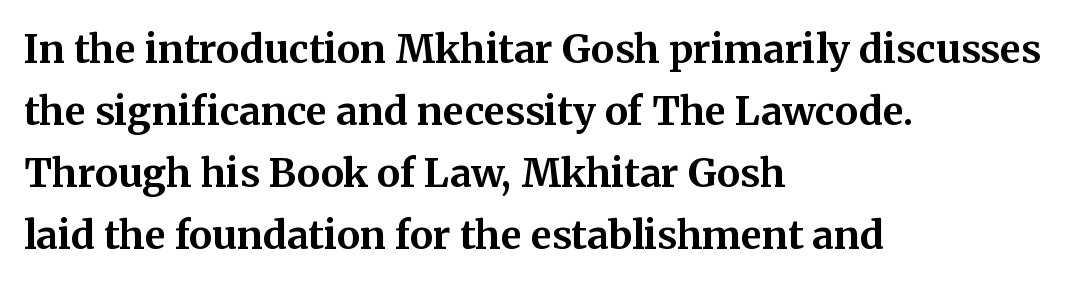
{"serif": "yes", "italic": "no", "bold": "yes", "weight": "bold", "width": "normal", "stroke_contrast": "medium", "x_height": "medium", "monospaced": "no", "underline": "no", "align": "left", "line_spacing": "normal", "line_spacing_ratio": 1.59, "letter_spacing": "normal", "letter_spacing_em": 0.0, "glyph_px": 39}
